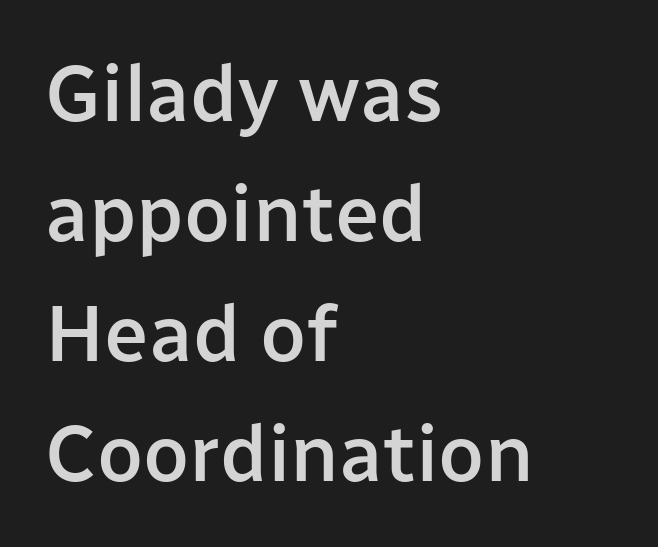
The image shows 80 px semibold sans-serif type, upright; set left-aligned, normal line spacing (1.5x), normal letter spacing, not underlined; low stroke contrast and a medium x-height.
